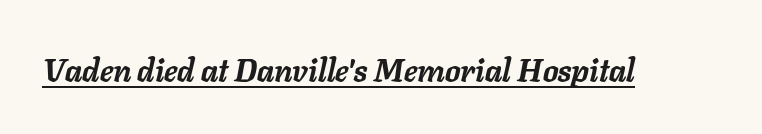
{"italic": "yes", "lean": "right", "slant_degrees": 11, "bold": "yes", "weight": "semibold", "width": "normal", "stroke_contrast": "low", "x_height": "medium", "monospaced": "no", "underline": "yes", "letter_spacing": "normal", "letter_spacing_em": 0.0, "glyph_px": 31}
